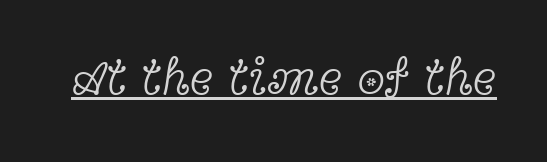
Caption: lettering with a line underneath. You can tell it's not italic because the verticals are truly vertical. The passage shown is typed in a proportional face where columns would drift. The letters sit at their default tracking, neither squeezed nor spread. The typeface chosen for these lines features serifs.
